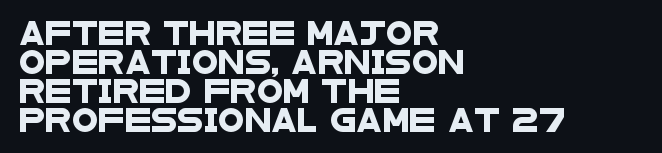
{"underline": "no", "align": "left", "line_spacing_ratio": 1.21, "letter_spacing": "normal", "letter_spacing_em": 0.0, "glyph_px": 24}
